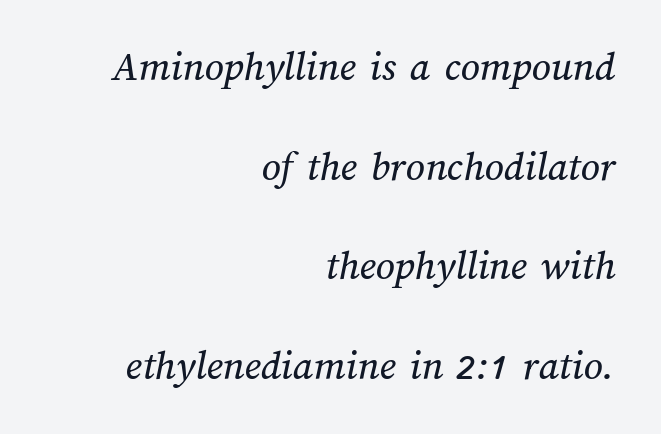
{"width": "normal", "stroke_contrast": "medium", "x_height": "medium", "monospaced": "no", "underline": "no", "align": "right", "line_spacing": "loose", "line_spacing_ratio": 2.37, "letter_spacing": "normal", "letter_spacing_em": 0.0, "glyph_px": 42}
